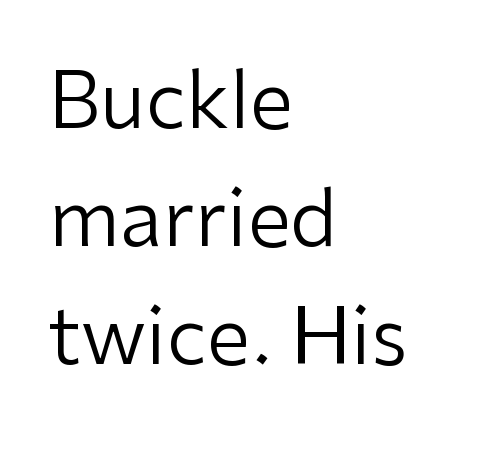
Each letter's strokes conclude bluntly, with no projecting serifs. Think of a printed novel: that variable character pitch is what you see here. Check the space under the baseline: it is left empty. If you drew a line through each stem, it would be perfectly vertical. These lines sit exactly where default settings would place them.
